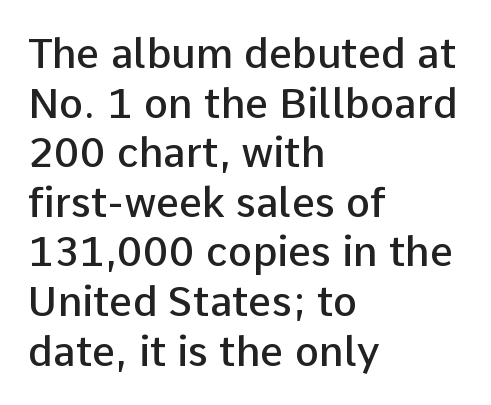
{"serif": "no", "italic": "no", "bold": "semi", "weight": "semibold", "width": "normal", "stroke_contrast": "low", "x_height": "medium", "monospaced": "no", "underline": "no", "align": "left", "line_spacing_ratio": 1.21, "letter_spacing": "normal", "letter_spacing_em": 0.0, "glyph_px": 41}
